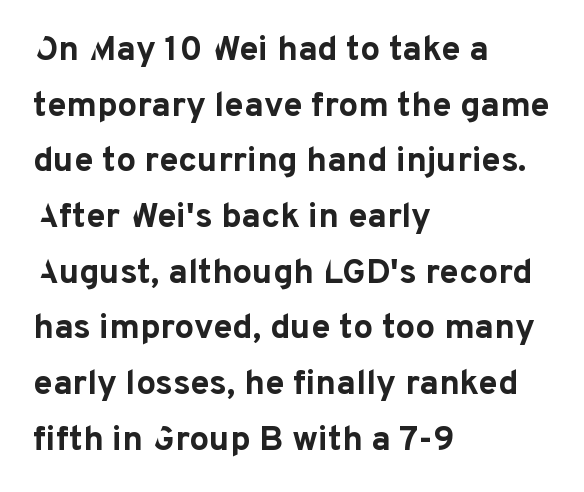
Q: Is the text bold? A: Yes.
Q: Is the text italic (slanted)? A: No, it is upright.
Q: Is the typeface a serif or a sans-serif typeface? A: Sans-serif.
Q: Is the text underlined? A: No.
Q: How is the paragraph aligned? A: Left-aligned.
Q: Is the spacing between letters normal or unusually wide? A: Normal.
Q: Is the spacing between lines tight, normal or loose? A: Normal.
Q: Width (condensed, normal, or wide)? A: Normal.
Q: Stroke contrast? A: Low.
Q: x-height? A: Medium.
Q: Monospaced? A: No.
